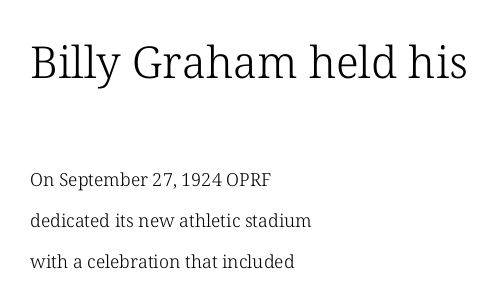
{"serif": "yes", "italic": "no", "bold": "no", "weight": "light", "width": "normal", "stroke_contrast": "low", "x_height": "medium", "monospaced": "no", "underline": "no", "align": "left", "line_spacing": "loose", "line_spacing_ratio": 2.29, "letter_spacing": "normal", "letter_spacing_em": 0.0, "larger_block": "first", "size_ratio": 2.44, "glyph_px": 44}
